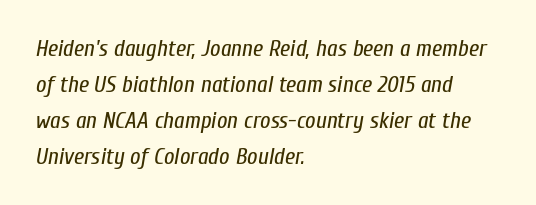
{"italic": "yes", "lean": "right", "slant_degrees": 10, "bold": "no", "underline": "no", "align": "left", "line_spacing": "normal", "line_spacing_ratio": 1.56, "letter_spacing": "normal", "letter_spacing_em": 0.0, "glyph_px": 23}
